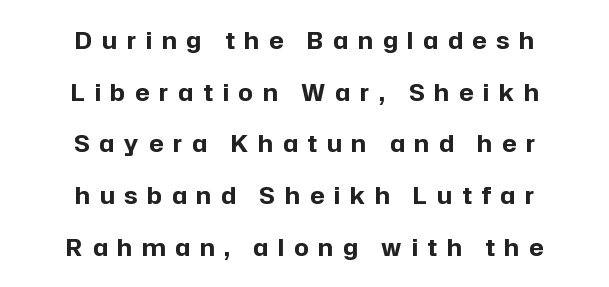
{"italic": "no", "bold": "yes", "underline": "no", "align": "center", "line_spacing": "loose", "line_spacing_ratio": 2.25, "letter_spacing": "wide", "letter_spacing_em": 0.43, "glyph_px": 23}
